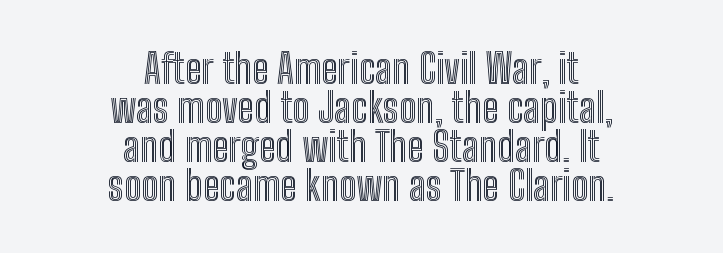
{"italic": "no", "width": "condensed", "x_height": "medium", "monospaced": "no", "underline": "no", "align": "center", "line_spacing": "tight", "line_spacing_ratio": 0.95, "letter_spacing": "normal", "letter_spacing_em": 0.0, "glyph_px": 41}
